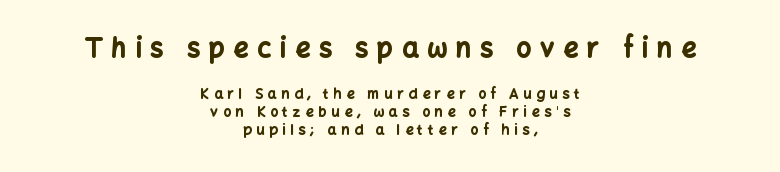
{"italic": "no", "bold": "yes", "underline": "no", "align": "center", "line_spacing": "normal", "line_spacing_ratio": 1.29, "letter_spacing": "wide", "letter_spacing_em": 0.34, "larger_block": "first", "size_ratio": 1.86, "glyph_px": 26}
